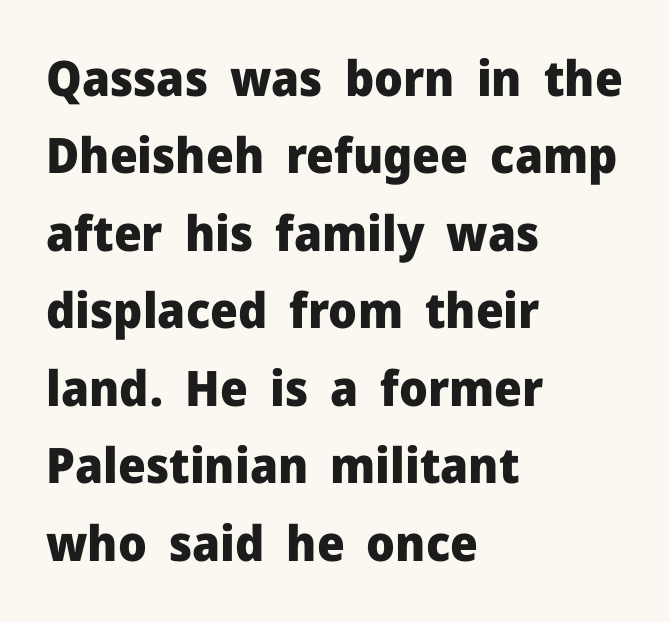
The image shows 49 px heavy sans-serif type, upright; set left-aligned, normal line spacing (1.58x), normal letter spacing, not underlined; low stroke contrast and a medium x-height.
